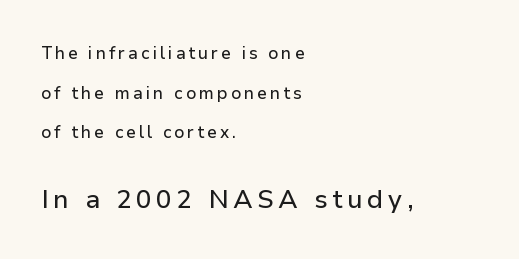
Horizontal alignment here is leftward, the default for most running prose. Vertical spacing — loose. If you squint, the bottom block still reads clearly — it's the larger of the two. Quick note: underline off.
